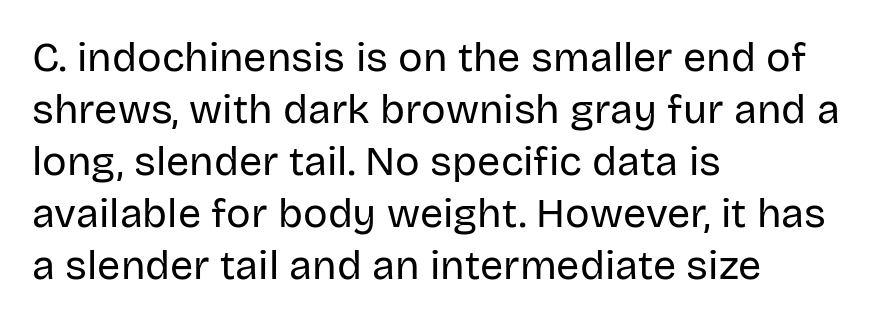
Q: Is the text bold? A: No.
Q: Is the text italic (slanted)? A: No, it is upright.
Q: Is the typeface a serif or a sans-serif typeface? A: Sans-serif.
Q: Is the text underlined? A: No.
Q: How is the paragraph aligned? A: Left-aligned.
Q: Is the spacing between letters normal or unusually wide? A: Normal.
Q: Is the spacing between lines tight, normal or loose? A: Normal.
Q: Width (condensed, normal, or wide)? A: Normal.
Q: Stroke contrast? A: Low.
Q: x-height? A: Large.
Q: Monospaced? A: No.
